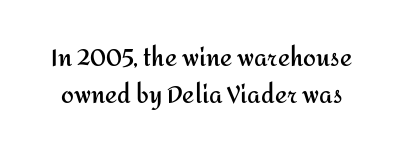
{"italic": "no", "bold": "yes", "underline": "no", "line_spacing": "normal", "line_spacing_ratio": 1.59, "letter_spacing": "normal", "letter_spacing_em": 0.0, "glyph_px": 23}
